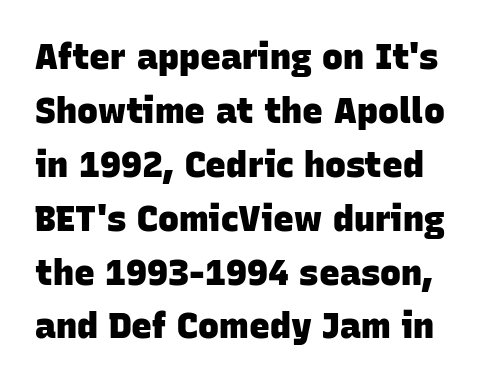
The image shows 35 px heavy sans-serif type; set normal line spacing (1.54x), normal letter spacing, not underlined; low stroke contrast and a large x-height.
